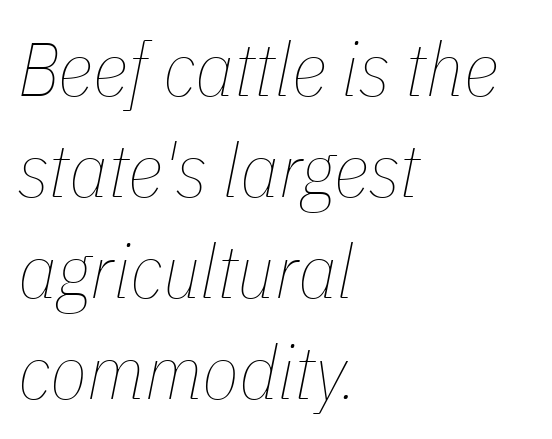
{"italic": "yes", "lean": "right", "slant_degrees": 11, "bold": "no", "weight": "thin", "width": "condensed", "stroke_contrast": "low", "x_height": "medium", "monospaced": "no", "underline": "no", "align": "left", "line_spacing": "normal", "line_spacing_ratio": 1.33, "letter_spacing": "normal", "letter_spacing_em": 0.0, "glyph_px": 76}
